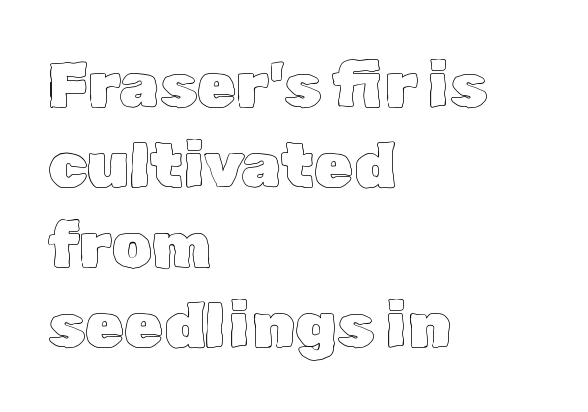
Q: Is the text italic (slanted)? A: No, it is upright.
Q: Is the text underlined? A: No.
Q: How is the paragraph aligned? A: Left-aligned.
Q: Is the spacing between letters normal or unusually wide? A: Normal.
Q: Is the spacing between lines tight, normal or loose? A: Normal.
Q: Width (condensed, normal, or wide)? A: Normal.
Q: x-height? A: Medium.
Q: Monospaced? A: No.
